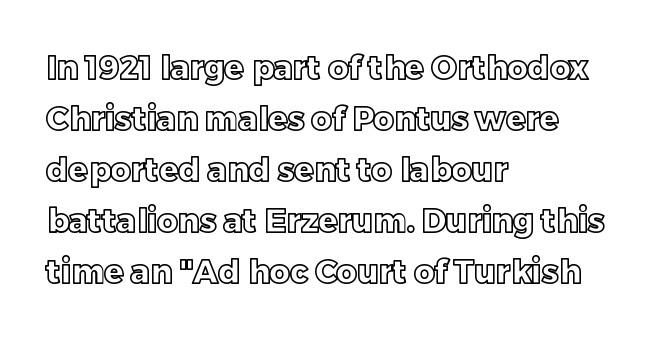
Q: Is the text italic (slanted)? A: No, it is upright.
Q: Is the text underlined? A: No.
Q: How is the paragraph aligned? A: Left-aligned.
Q: Is the spacing between letters normal or unusually wide? A: Normal.
Q: Is the spacing between lines tight, normal or loose? A: Normal.
Q: Width (condensed, normal, or wide)? A: Normal.
Q: x-height? A: Large.
Q: Monospaced? A: No.
